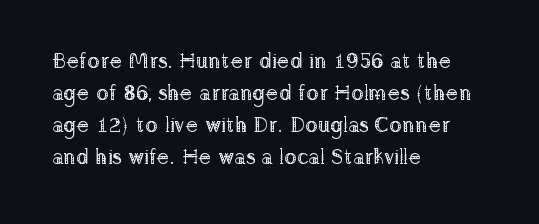
Is the block centered? No — it sits flush against the left margin. Honestly, the row spacing looks completely unremarkable. Check under the words: just untouched page. Ascenders rise straight up at ninety degrees. Nobody touched the tracking dial on this one.
